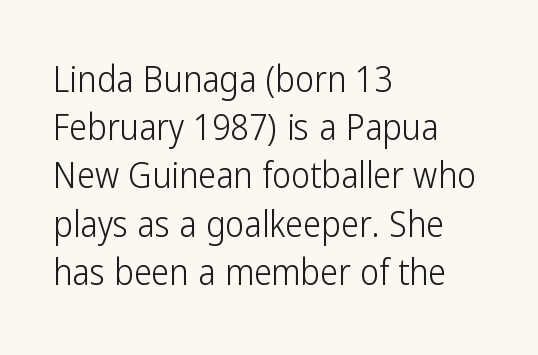
Q: Is the text bold? A: No.
Q: Is the text italic (slanted)? A: No, it is upright.
Q: Is the typeface a serif or a sans-serif typeface? A: Sans-serif.
Q: Is the text underlined? A: No.
Q: How is the paragraph aligned? A: Left-aligned.
Q: Is the spacing between letters normal or unusually wide? A: Normal.
Q: Is the spacing between lines tight, normal or loose? A: Normal.
Q: Width (condensed, normal, or wide)? A: Condensed.
Q: Stroke contrast? A: Low.
Q: x-height? A: Medium.
Q: Monospaced? A: No.
